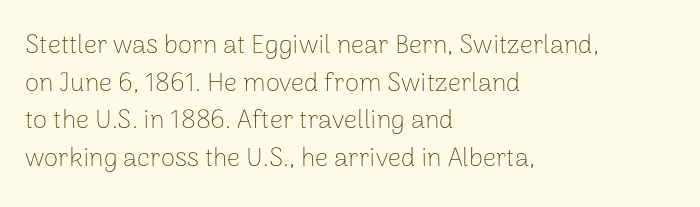
The image shows 26 px text type, upright; set left-aligned, normal line spacing (1.45x), normal letter spacing, not underlined.
